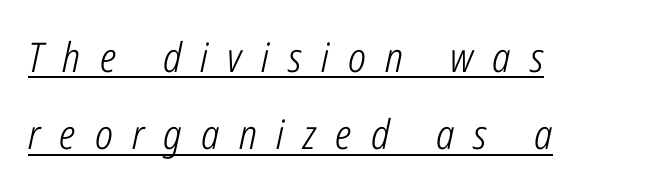
The image shows 41 px light, condensed type, italic (leaning right); set left-aligned, line spacing 1.89x, unusually wide letter spacing (+0.47 em), underlined; low stroke contrast and a medium x-height.
